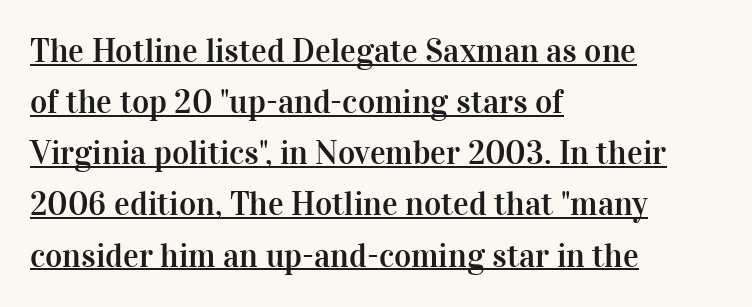
The image shows 33 px serif type, upright; set left-aligned, normal line spacing (1.55x), normal letter spacing, underlined; high stroke contrast and a medium x-height.
